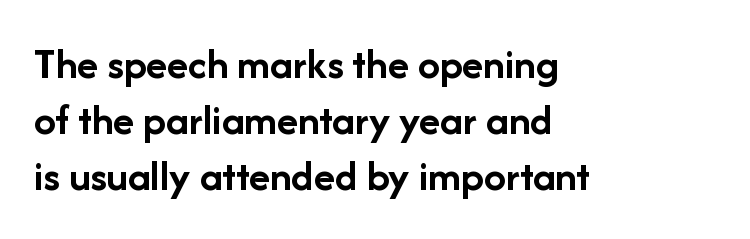
The image shows 44 px semibold sans-serif type, upright; set left-aligned, normal line spacing (1.27x), normal letter spacing, not underlined; low stroke contrast and a medium x-height.
